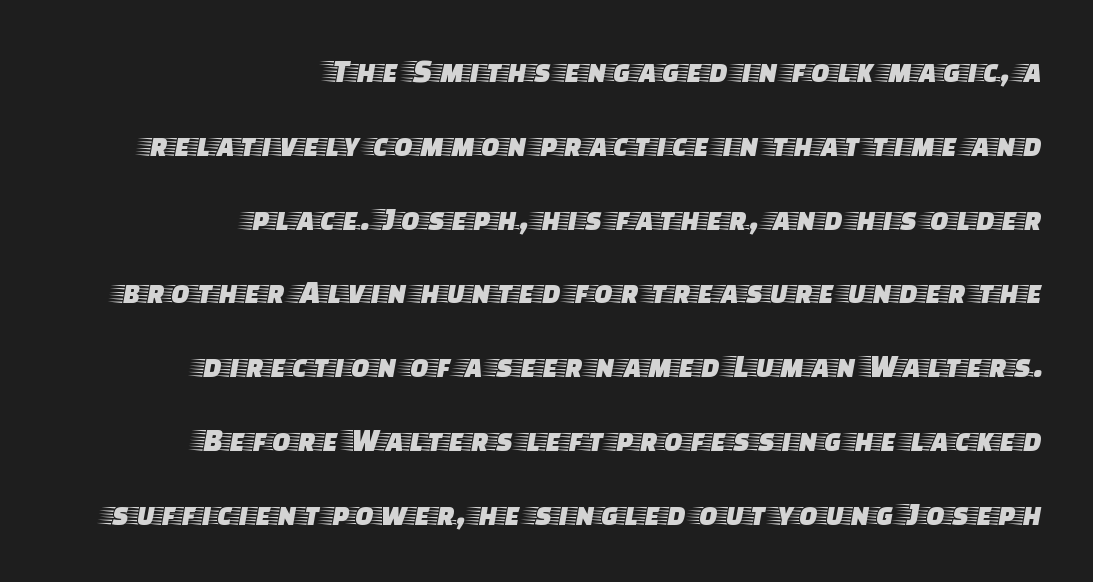
The lines are quadded right. Check under the words: just untouched page. Honestly, the rows look like they've been pulled way apart. The horizontal fit of the characters is conventional and even. This sample has the flowing, uneven cadence of proportional lettering.
